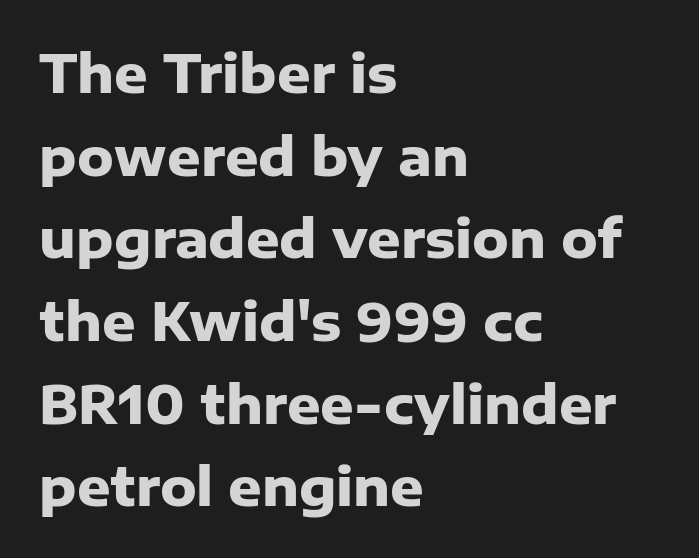
The image shows 52 px heavy sans-serif type, upright; set left-aligned, normal line spacing (1.59x), normal letter spacing, not underlined; low stroke contrast and a medium x-height.
